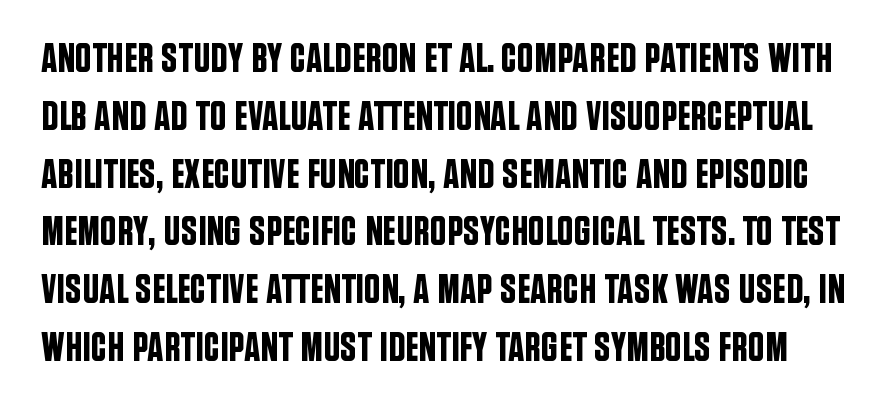
Q: Is the text italic (slanted)? A: No, it is upright.
Q: Is the typeface a serif or a sans-serif typeface? A: Sans-serif.
Q: Is the text underlined? A: No.
Q: Is the spacing between letters normal or unusually wide? A: Normal.
Q: Is the spacing between lines tight, normal or loose? A: Normal.
Q: Width (condensed, normal, or wide)? A: Condensed.
Q: Stroke contrast? A: Low.
Q: x-height? A: Large.
Q: Monospaced? A: No.
